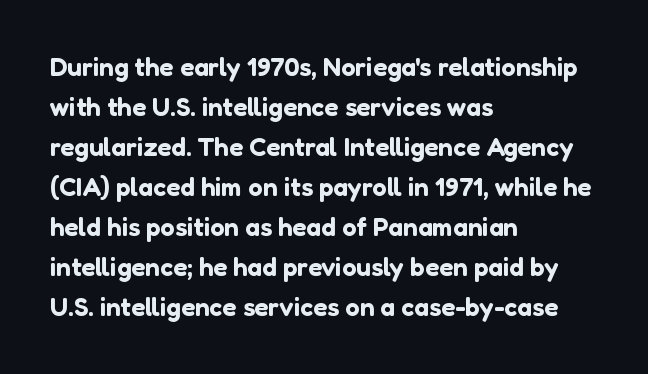
Descender tails drop into unmarked territory. Each word holds together tightly as a unit, with standard inter-letter gaps. Style check: upright. A student would call this left alignment; a typographer would say flush left, rag right. If you measured baseline to baseline, you'd find a middling distance.
